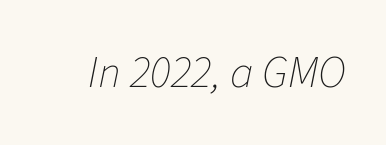
This sample has the flowing, uneven cadence of proportional lettering. Bold? No — there's no thickening of the strokes. Lines of text with bare space underneath. This sample uses plain, unmodified letter spacing. Emphasis-style slanted type is in use.
